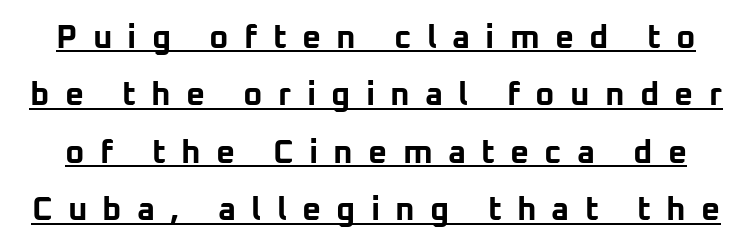
The image shows 33 px bold sans-serif type, upright; set line spacing 1.74x, unusually wide letter spacing (+0.46 em), underlined; low stroke contrast and a medium x-height.
